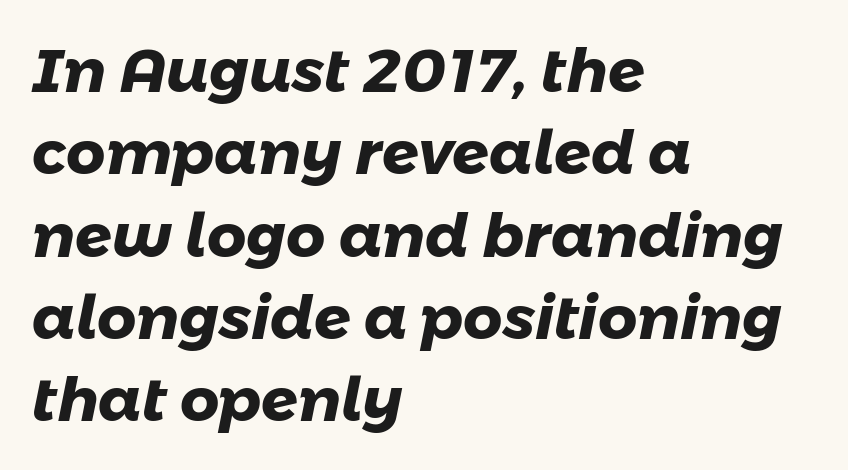
{"serif": "no", "bold": "yes", "weight": "heavy", "width": "normal", "stroke_contrast": "low", "x_height": "medium", "monospaced": "no", "underline": "no", "align": "left", "line_spacing": "normal", "line_spacing_ratio": 1.35, "letter_spacing": "normal", "letter_spacing_em": 0.0, "glyph_px": 61}
